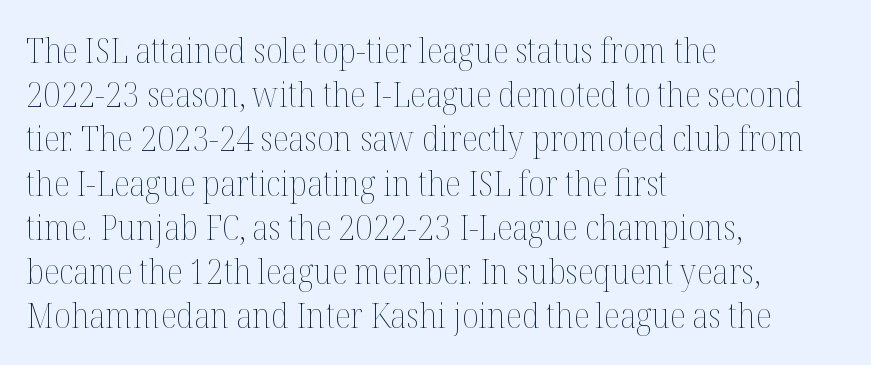
Q: Is the text bold? A: No.
Q: Is the text italic (slanted)? A: No, it is upright.
Q: Is the text underlined? A: No.
Q: How is the paragraph aligned? A: Left-aligned.
Q: Is the spacing between letters normal or unusually wide? A: Normal.
Q: Is the spacing between lines tight, normal or loose? A: Normal.
Q: Width (condensed, normal, or wide)? A: Normal.
Q: Stroke contrast? A: Medium.
Q: x-height? A: Medium.
Q: Monospaced? A: No.
